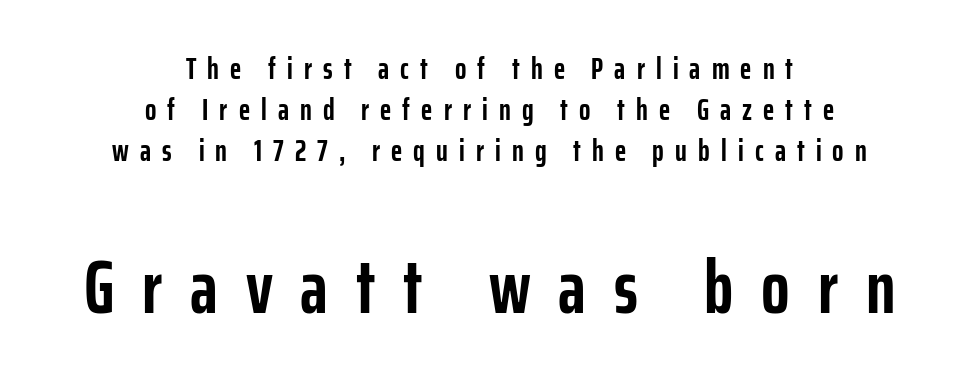
You could only call the tracking loose — the letters float apart. The gap between lines stays unmarked. Character size in the trailing block exceeds that of the leading block. Each new line begins a customary step beneath the previous one.
